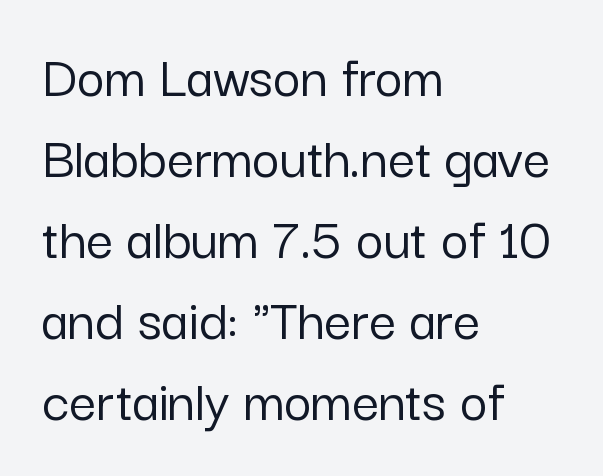
The image shows 60 px sans-serif type, upright; set left-aligned, normal line spacing (1.35x), normal letter spacing, not underlined; low stroke contrast and a medium x-height.
